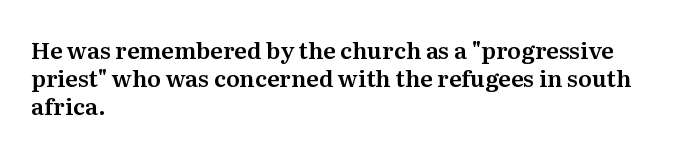
The image shows 23 px text type, upright; set left-aligned, line spacing 1.22x, normal letter spacing, not underlined.
